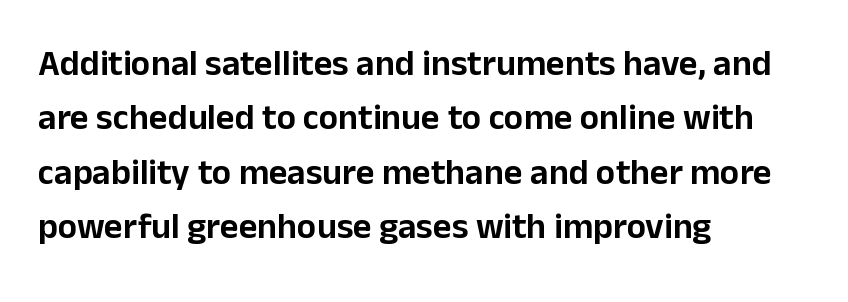
Q: Is the text italic (slanted)? A: No, it is upright.
Q: Is the typeface a serif or a sans-serif typeface? A: Sans-serif.
Q: Is the text underlined? A: No.
Q: How is the paragraph aligned? A: Left-aligned.
Q: Is the spacing between letters normal or unusually wide? A: Normal.
Q: Is the spacing between lines tight, normal or loose? A: Normal.
Q: Width (condensed, normal, or wide)? A: Normal.
Q: Stroke contrast? A: Low.
Q: x-height? A: Medium.
Q: Monospaced? A: No.
